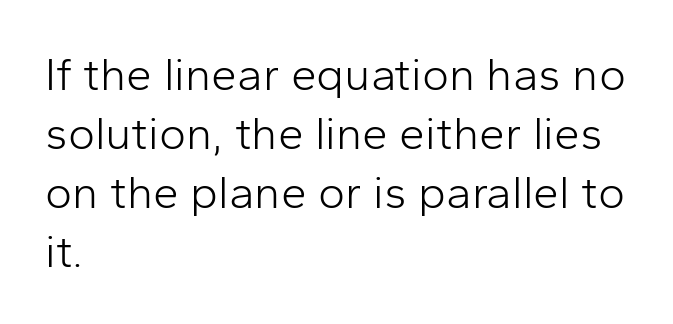
{"serif": "no", "italic": "no", "bold": "no", "weight": "light", "width": "normal", "stroke_contrast": "low", "x_height": "medium", "monospaced": "no", "underline": "no", "align": "left", "line_spacing": "normal", "line_spacing_ratio": 1.28, "letter_spacing": "normal", "letter_spacing_em": 0.0, "glyph_px": 46}
